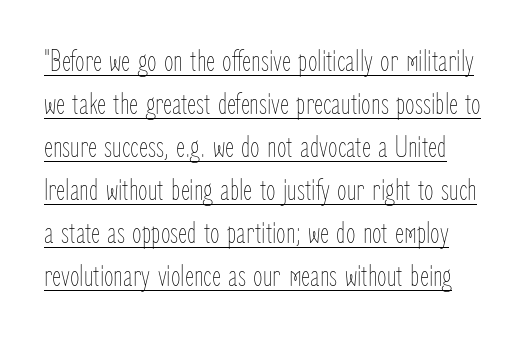
Q: Is the text bold? A: No.
Q: Is the text italic (slanted)? A: No, it is upright.
Q: Is the text underlined? A: Yes.
Q: Is the spacing between letters normal or unusually wide? A: Normal.
Q: Is the spacing between lines tight, normal or loose? A: Normal.
Q: Width (condensed, normal, or wide)? A: Condensed.
Q: Stroke contrast? A: Low.
Q: x-height? A: Medium.
Q: Monospaced? A: No.
